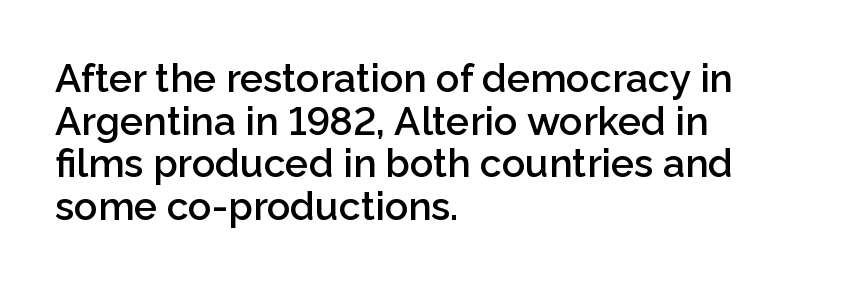
Q: Is the text bold? A: Semi-bold.
Q: Is the text italic (slanted)? A: No, it is upright.
Q: Is the typeface a serif or a sans-serif typeface? A: Sans-serif.
Q: Is the text underlined? A: No.
Q: How is the paragraph aligned? A: Left-aligned.
Q: Is the spacing between letters normal or unusually wide? A: Normal.
Q: Is the spacing between lines tight, normal or loose? A: Tight.
Q: Width (condensed, normal, or wide)? A: Normal.
Q: Stroke contrast? A: Low.
Q: x-height? A: Medium.
Q: Monospaced? A: No.
